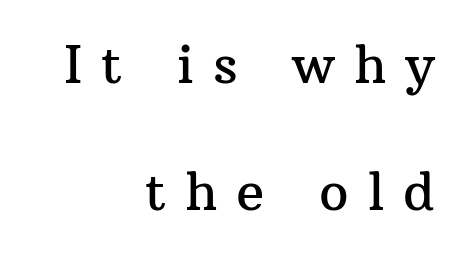
The axis of the letterforms is exactly vertical. Honestly, there is no underline to notice here at all. Line ends are locked; line starts wander. You could only call the tracking loose — the letters float apart. A typesetter would call this leading open, well beyond the default.
